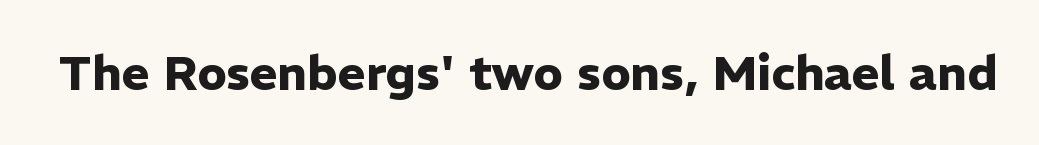
{"serif": "no", "italic": "no", "bold": "yes", "weight": "heavy", "width": "normal", "stroke_contrast": "low", "x_height": "medium", "monospaced": "no", "underline": "no", "letter_spacing": "normal", "letter_spacing_em": 0.0, "glyph_px": 48}
